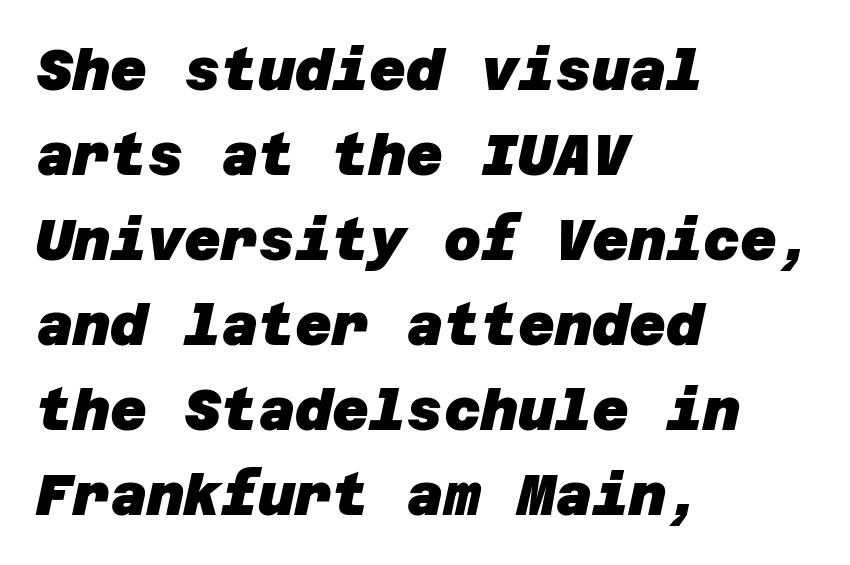
The image shows 57 px heavy sans-serif type; set left-aligned, normal line spacing (1.49x), normal letter spacing, not underlined; low stroke contrast and a large x-height.
